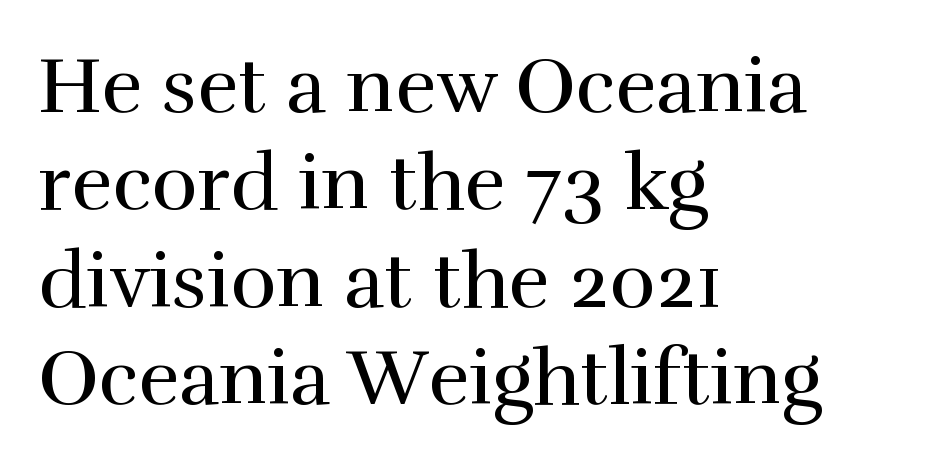
{"serif": "yes", "italic": "no", "bold": "no", "weight": "regular", "width": "normal", "stroke_contrast": "high", "x_height": "medium", "monospaced": "no", "underline": "no", "align": "left", "line_spacing": "normal", "line_spacing_ratio": 1.25, "letter_spacing": "normal", "letter_spacing_em": 0.0, "glyph_px": 78}
